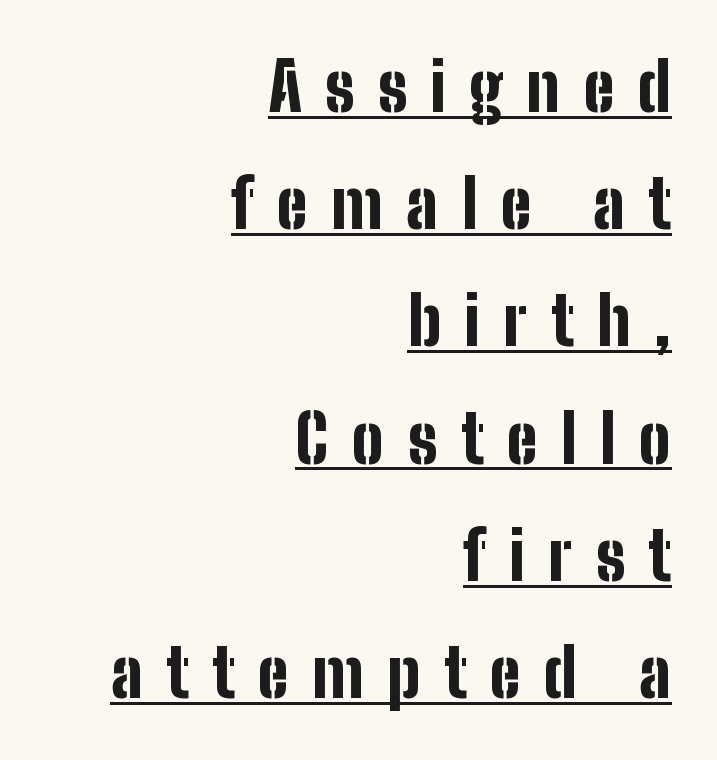
{"serif": "no", "italic": "no", "bold": "yes", "weight": "bold", "width": "condensed", "stroke_contrast": "low", "x_height": "medium", "monospaced": "no", "underline": "yes", "align": "right", "line_spacing_ratio": 1.75, "letter_spacing": "wide", "letter_spacing_em": 0.35, "glyph_px": 67}
